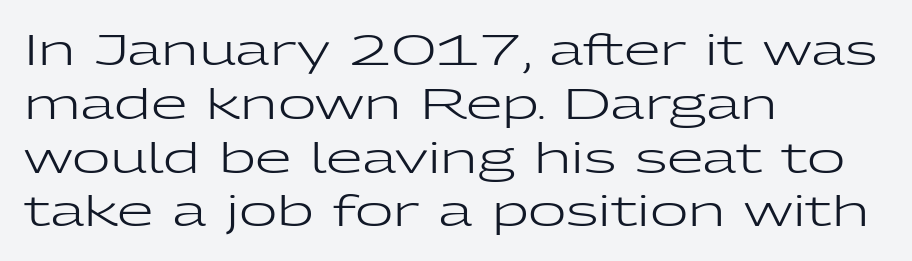
Q: Is the text bold? A: No.
Q: Is the text italic (slanted)? A: No, it is upright.
Q: Is the typeface a serif or a sans-serif typeface? A: Sans-serif.
Q: Is the text underlined? A: No.
Q: How is the paragraph aligned? A: Left-aligned.
Q: Is the spacing between letters normal or unusually wide? A: Normal.
Q: Is the spacing between lines tight, normal or loose? A: Normal.
Q: Width (condensed, normal, or wide)? A: Wide.
Q: Stroke contrast? A: Low.
Q: x-height? A: Medium.
Q: Monospaced? A: No.
